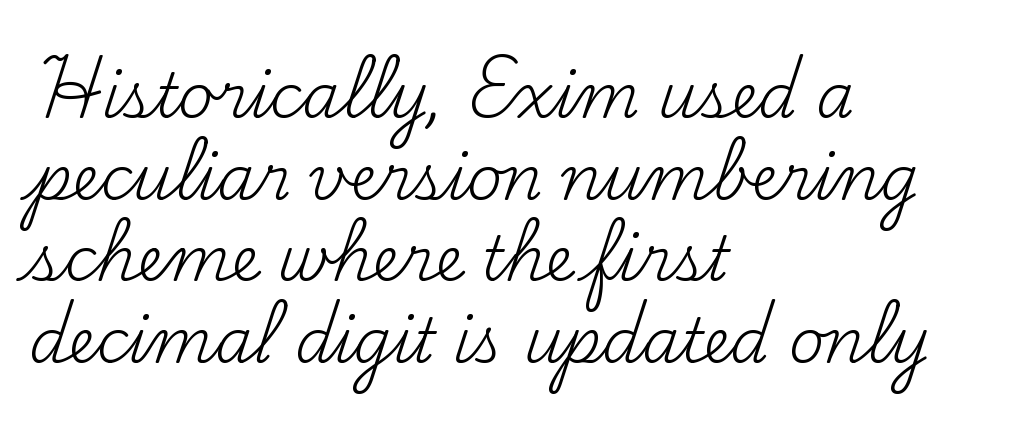
The image shows 61 px regular-weight serif type; set left-aligned, normal line spacing (1.34x), normal letter spacing, not underlined; medium stroke contrast and a small x-height.
